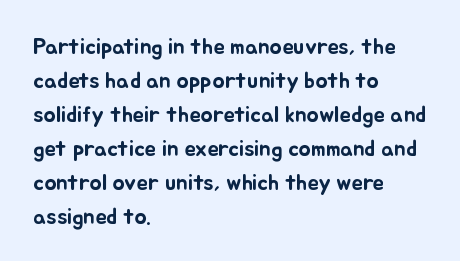
Clear beneath every line of the passage. Notice how descenders clear the ascenders below comfortably — that's standard leading. In terms of letterspacing, this is plain default setting. The lettering stays uniformly vertical, giving the passage a roman look. The lines in this sample share a left origin and differ only in where they stop.
